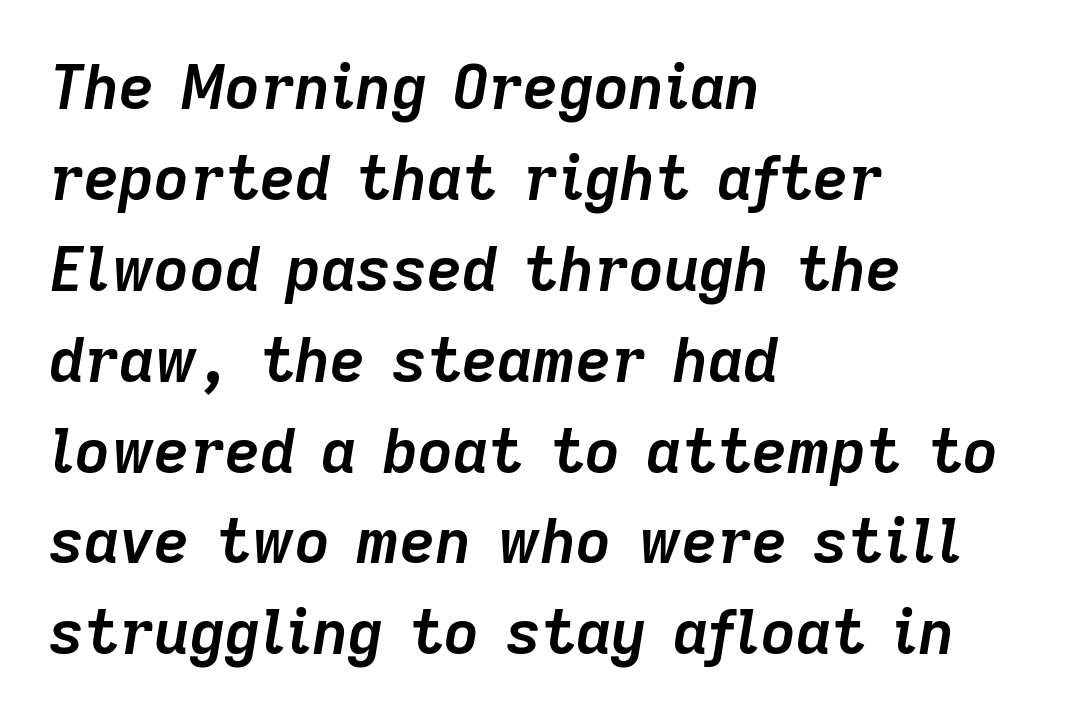
In terms of weight, the rendering is a true, heavy bold. Check the space under the baseline: it is left empty. The rag falls on the right side of this text block. A typesetter would call this proportional, since set widths differ per character.
